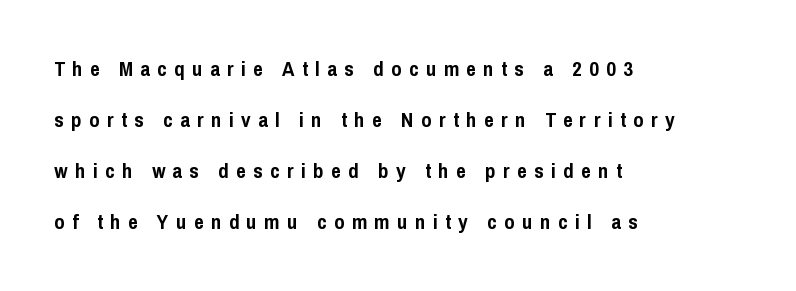
{"italic": "no", "bold": "yes", "underline": "no", "align": "left", "line_spacing": "loose", "line_spacing_ratio": 2.43, "letter_spacing": "wide", "letter_spacing_em": 0.35, "glyph_px": 21}
